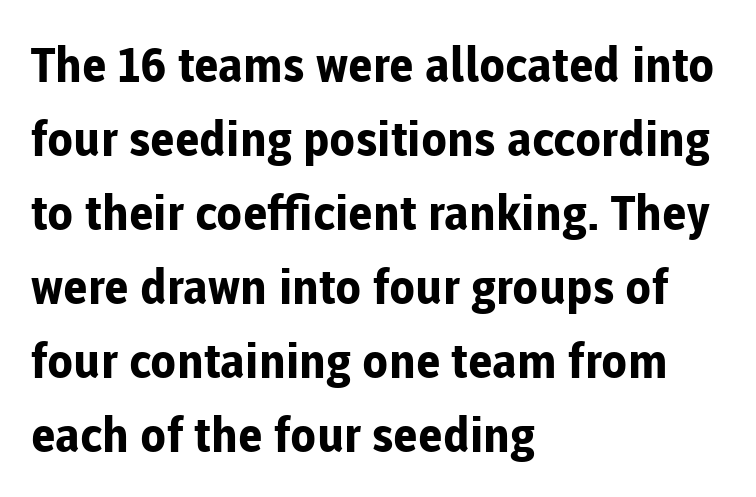
{"serif": "no", "italic": "no", "bold": "yes", "weight": "bold", "width": "normal", "stroke_contrast": "low", "x_height": "medium", "monospaced": "no", "underline": "no", "align": "left", "line_spacing": "normal", "line_spacing_ratio": 1.54, "letter_spacing": "normal", "letter_spacing_em": 0.0, "glyph_px": 48}
